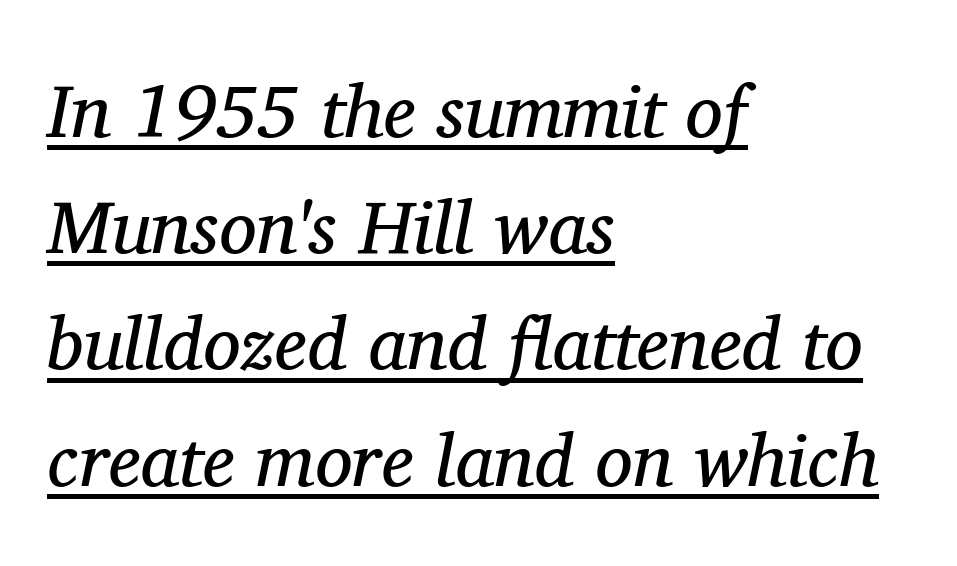
Q: Is the text bold? A: No.
Q: Is the text italic (slanted)? A: Yes, it leans right by about 11 degrees.
Q: Is the typeface a serif or a sans-serif typeface? A: Serif.
Q: Is the text underlined? A: Yes.
Q: How is the paragraph aligned? A: Left-aligned.
Q: Is the spacing between letters normal or unusually wide? A: Normal.
Q: Is the spacing between lines tight, normal or loose? A: Normal.
Q: Width (condensed, normal, or wide)? A: Normal.
Q: Stroke contrast? A: Medium.
Q: x-height? A: Medium.
Q: Monospaced? A: No.
